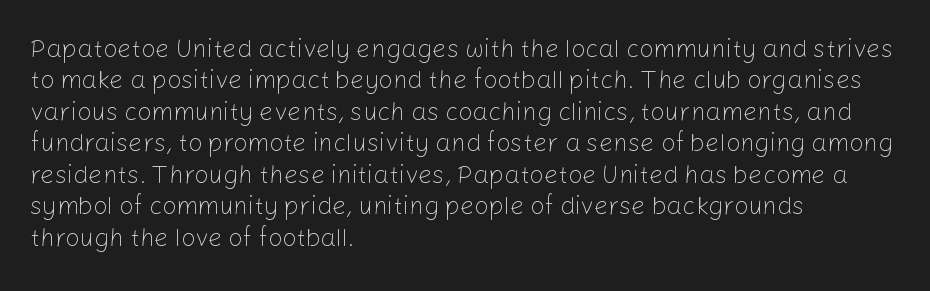
The image shows 25 px text type, upright; set left-aligned, normal line spacing (1.26x), normal letter spacing, not underlined.
